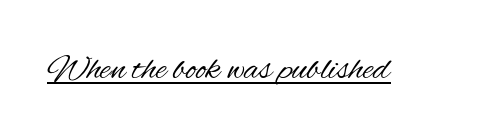
No extra tracking has been applied to these lines. The face used here appears with an underline applied. Each letter keeps its own natural width here, so spacing adapts to shape.
